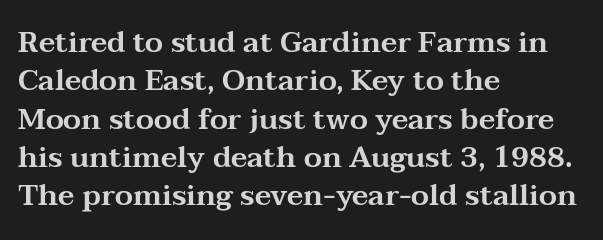
{"serif": "yes", "italic": "no", "width": "wide", "stroke_contrast": "medium", "x_height": "medium", "monospaced": "no", "underline": "no", "align": "left", "line_spacing": "normal", "line_spacing_ratio": 1.32, "letter_spacing": "normal", "letter_spacing_em": 0.0, "glyph_px": 29}
